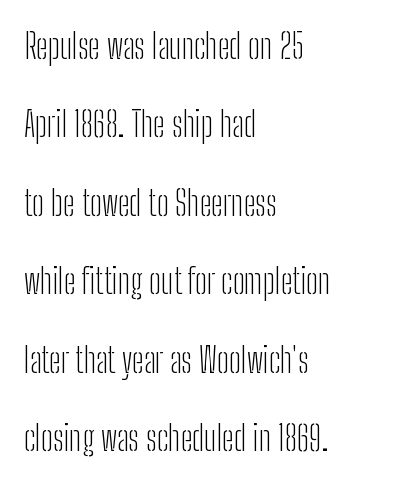
{"serif": "no", "italic": "no", "bold": "no", "weight": "light", "width": "condensed", "stroke_contrast": "low", "x_height": "medium", "monospaced": "no", "underline": "no", "align": "left", "line_spacing": "loose", "line_spacing_ratio": 2.24, "letter_spacing": "normal", "letter_spacing_em": 0.0, "glyph_px": 35}
